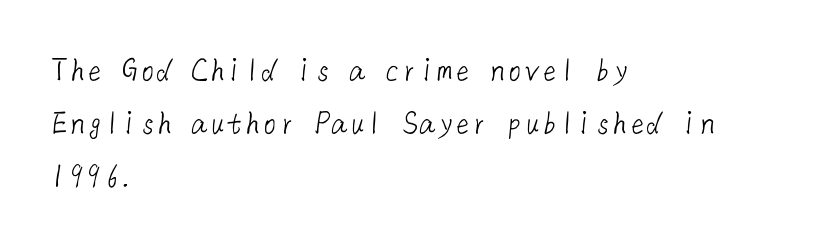
{"serif": "no", "bold": "no", "weight": "light", "width": "normal", "stroke_contrast": "low", "x_height": "medium", "underline": "no", "align": "left", "line_spacing": "normal", "line_spacing_ratio": 1.52, "letter_spacing": "normal", "letter_spacing_em": 0.0, "glyph_px": 35}
